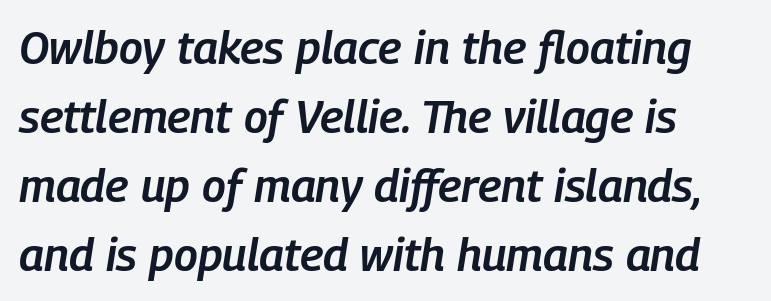
The image shows 46 px semibold, condensed type, italic (leaning right); set left-aligned, normal line spacing (1.5x), normal letter spacing, not underlined; low stroke contrast and a medium x-height.
